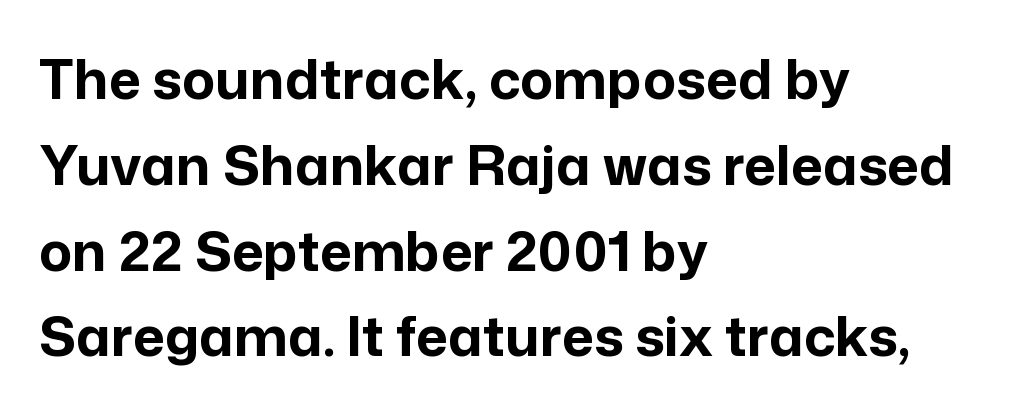
The image shows 55 px bold sans-serif type, upright; set left-aligned, normal line spacing (1.56x), normal letter spacing, not underlined; low stroke contrast and a medium x-height.
